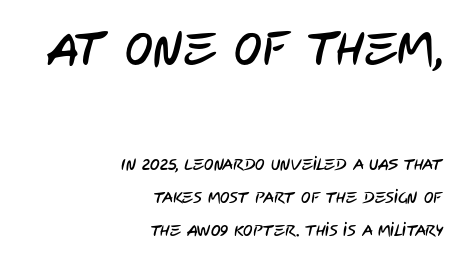
The paragraph shown leans on its right margin. Unmarked baselines from the first word to the last. Bigger letters appear in the top chunk; the bottom chunk is reduced. Here the designer chose a conventional face with non-uniform glyph widths. The typeface chosen for these lines omits serifs.
